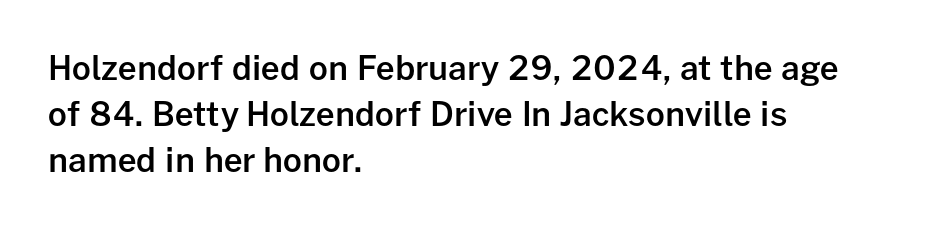
Q: Is the text bold? A: Semi-bold.
Q: Is the text italic (slanted)? A: No, it is upright.
Q: Is the typeface a serif or a sans-serif typeface? A: Sans-serif.
Q: Is the text underlined? A: No.
Q: How is the paragraph aligned? A: Left-aligned.
Q: Is the spacing between letters normal or unusually wide? A: Normal.
Q: Is the spacing between lines tight, normal or loose? A: Normal.
Q: Width (condensed, normal, or wide)? A: Normal.
Q: Stroke contrast? A: Low.
Q: x-height? A: Medium.
Q: Monospaced? A: No.
